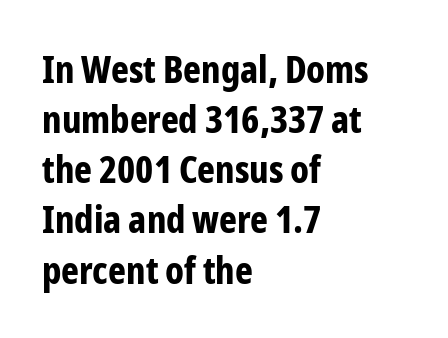
{"serif": "no", "italic": "no", "bold": "yes", "weight": "bold", "width": "condensed", "stroke_contrast": "low", "x_height": "medium", "monospaced": "no", "underline": "no", "align": "left", "line_spacing": "normal", "line_spacing_ratio": 1.32, "letter_spacing": "normal", "letter_spacing_em": 0.0, "glyph_px": 38}
